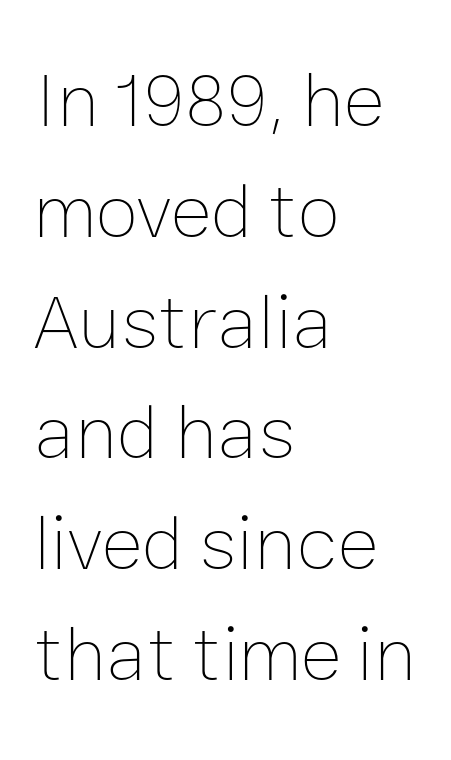
{"italic": "no", "bold": "no", "weight": "thin", "width": "normal", "stroke_contrast": "low", "x_height": "medium", "monospaced": "no", "underline": "no", "align": "left", "line_spacing": "normal", "line_spacing_ratio": 1.42, "letter_spacing": "normal", "letter_spacing_em": 0.0, "glyph_px": 78}
